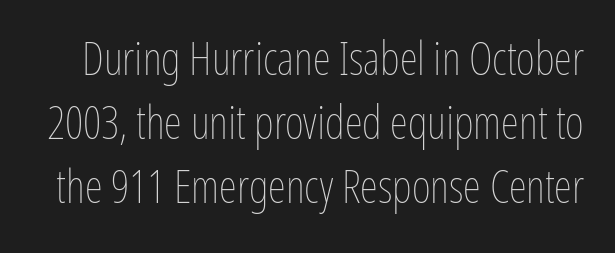
Q: Is the text bold? A: No.
Q: Is the text italic (slanted)? A: No, it is upright.
Q: Is the text underlined? A: No.
Q: Is the spacing between letters normal or unusually wide? A: Normal.
Q: Is the spacing between lines tight, normal or loose? A: Normal.
Q: Width (condensed, normal, or wide)? A: Condensed.
Q: Stroke contrast? A: Low.
Q: x-height? A: Medium.
Q: Monospaced? A: No.
